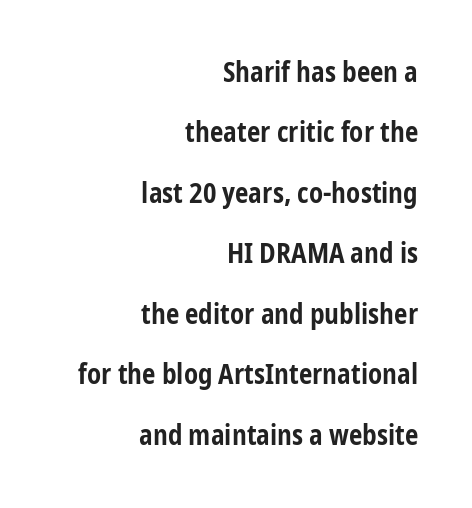
Clear beneath every line of the passage. Words appear dense and cohesive because spacing is normal. Plenty of ink on the page — the face is bold. Every row of glyphs terminates at an identical x-position on the right.
